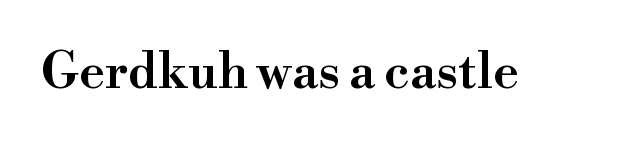
{"serif": "yes", "italic": "no", "bold": "semi", "weight": "semibold", "width": "normal", "stroke_contrast": "high", "x_height": "small", "monospaced": "no", "underline": "no", "letter_spacing": "normal", "letter_spacing_em": 0.0, "glyph_px": 50}
